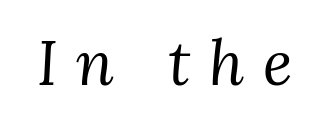
The image shows 62 px regular-weight serif type, italic (leaning right); set unusually wide letter spacing (+0.3 em), not underlined; medium stroke contrast and a medium x-height.
